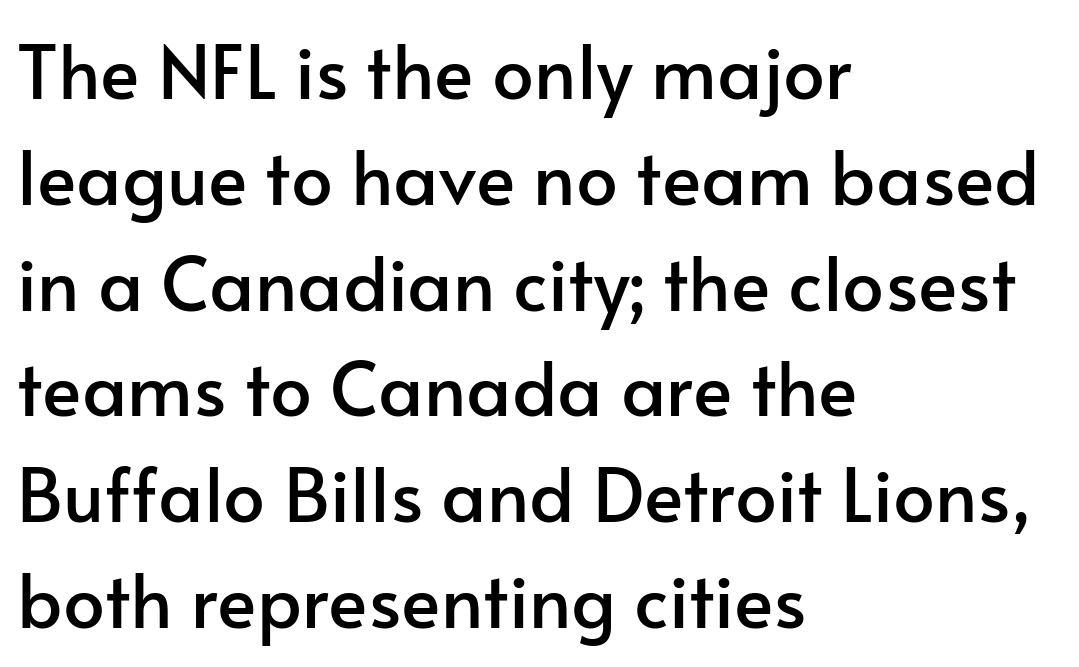
Q: Is the text italic (slanted)? A: No, it is upright.
Q: Is the typeface a serif or a sans-serif typeface? A: Sans-serif.
Q: Is the text underlined? A: No.
Q: How is the paragraph aligned? A: Left-aligned.
Q: Is the spacing between letters normal or unusually wide? A: Normal.
Q: Is the spacing between lines tight, normal or loose? A: Normal.
Q: Width (condensed, normal, or wide)? A: Normal.
Q: Stroke contrast? A: Low.
Q: x-height? A: Small.
Q: Monospaced? A: No.
